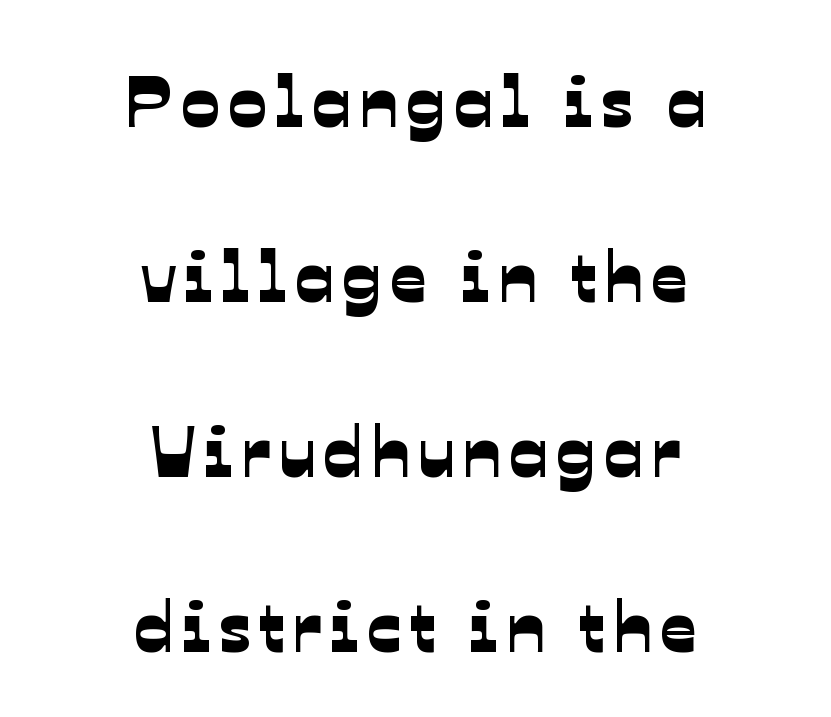
The image shows 72 px sans-serif type; set centered, loose line spacing (2.43x), not underlined; low stroke contrast and a medium x-height.
